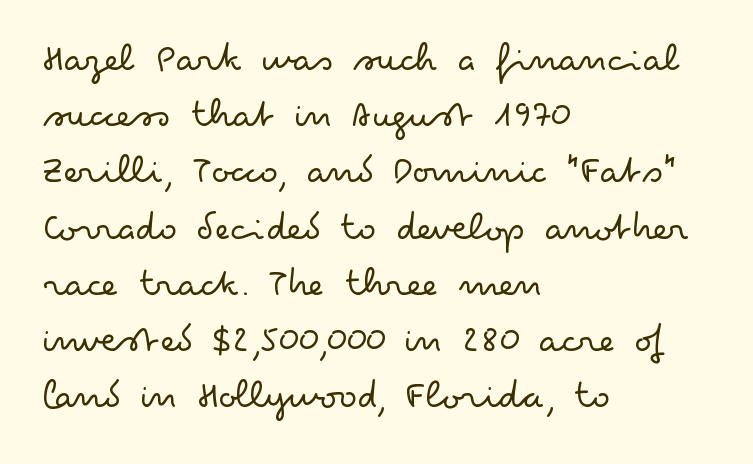
Q: Is the text bold? A: No.
Q: Is the text italic (slanted)? A: No, it is upright.
Q: Is the typeface a serif or a sans-serif typeface? A: Sans-serif.
Q: Is the text underlined? A: No.
Q: How is the paragraph aligned? A: Left-aligned.
Q: Is the spacing between letters normal or unusually wide? A: Normal.
Q: Is the spacing between lines tight, normal or loose? A: Normal.
Q: Width (condensed, normal, or wide)? A: Wide.
Q: Stroke contrast? A: Low.
Q: x-height? A: Small.
Q: Monospaced? A: No.
